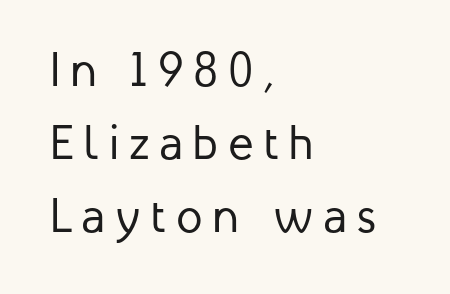
{"serif": "no", "italic": "no", "bold": "no", "weight": "regular", "width": "normal", "stroke_contrast": "low", "x_height": "medium", "monospaced": "no", "underline": "no", "align": "left", "line_spacing": "normal", "line_spacing_ratio": 1.52, "letter_spacing": "wide", "letter_spacing_em": 0.2, "glyph_px": 48}
